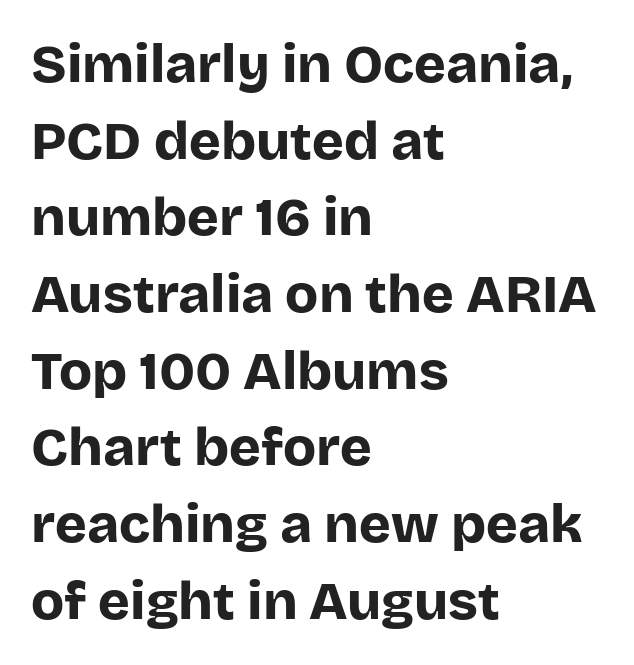
Q: Is the text bold? A: Yes.
Q: Is the text italic (slanted)? A: No, it is upright.
Q: Is the typeface a serif or a sans-serif typeface? A: Sans-serif.
Q: Is the text underlined? A: No.
Q: How is the paragraph aligned? A: Left-aligned.
Q: Is the spacing between letters normal or unusually wide? A: Normal.
Q: Is the spacing between lines tight, normal or loose? A: Normal.
Q: Width (condensed, normal, or wide)? A: Normal.
Q: Stroke contrast? A: Low.
Q: x-height? A: Large.
Q: Monospaced? A: No.
